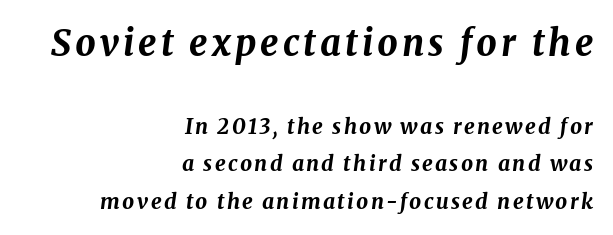
Caption: upper text group enlarged, lower text group reduced. The setting favours the right margin, as signatures and pull-quotes sometimes do. You could not count columns in this text — the font is proportionally spaced. Compared with an ordinary text face, these strokes are far heavier — a full bold. The specimen reads as italic at a glance.
